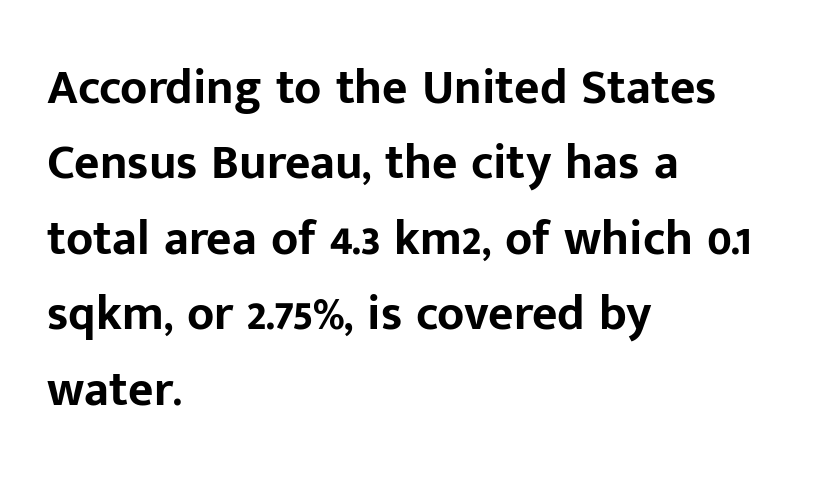
If you measured baseline to baseline, you'd find a middling distance. Is this a sans? Yes — the strokes have no serifs. Spacing verdict: proportional, widths tailored to each character. Glyph-to-glyph distance matches everyday printed text.
